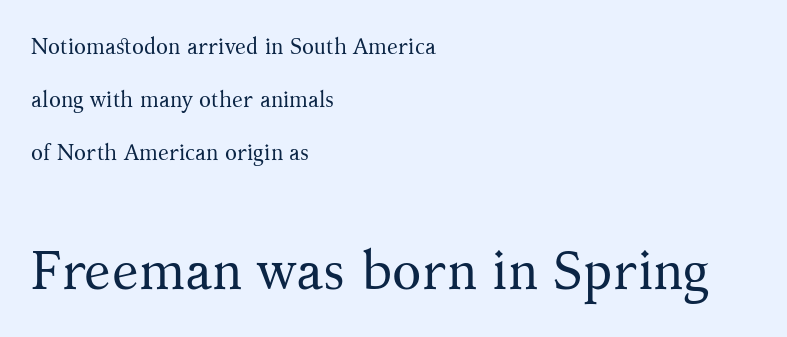
{"serif": "yes", "italic": "no", "bold": "no", "weight": "regular", "width": "normal", "stroke_contrast": "medium", "x_height": "medium", "monospaced": "no", "underline": "no", "align": "left", "line_spacing": "loose", "line_spacing_ratio": 2.4, "letter_spacing": "normal", "letter_spacing_em": 0.0, "larger_block": "second", "size_ratio": 2.45, "glyph_px": 54}
